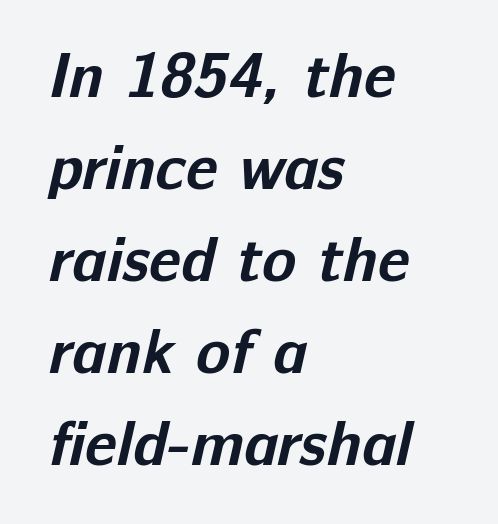
{"serif": "no", "bold": "yes", "weight": "bold", "width": "normal", "stroke_contrast": "low", "x_height": "medium", "monospaced": "no", "underline": "no", "align": "left", "line_spacing": "normal", "line_spacing_ratio": 1.46, "letter_spacing": "normal", "letter_spacing_em": 0.0, "glyph_px": 63}
